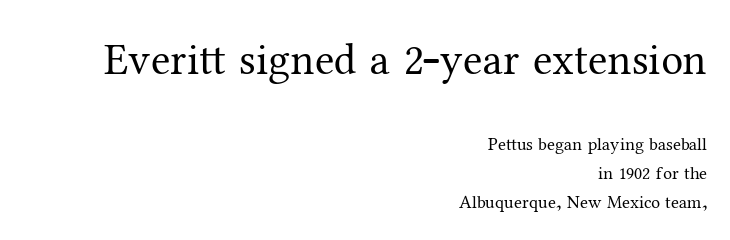
{"serif": "yes", "italic": "no", "bold": "no", "weight": "regular", "width": "normal", "stroke_contrast": "medium", "x_height": "medium", "monospaced": "no", "underline": "no", "align": "right", "line_spacing": "normal", "line_spacing_ratio": 1.61, "letter_spacing": "normal", "letter_spacing_em": 0.0, "larger_block": "first", "size_ratio": 2.44, "glyph_px": 44}
